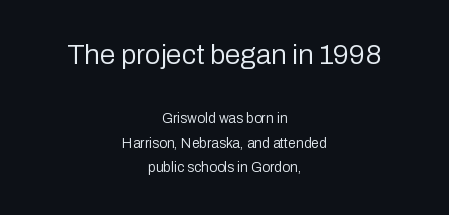
The image shows 28 px regular-weight sans-serif type, upright; set centered, line spacing 1.75x, normal letter spacing, not underlined; the first (top) block is 2.0x larger; low stroke contrast and a medium x-height.
